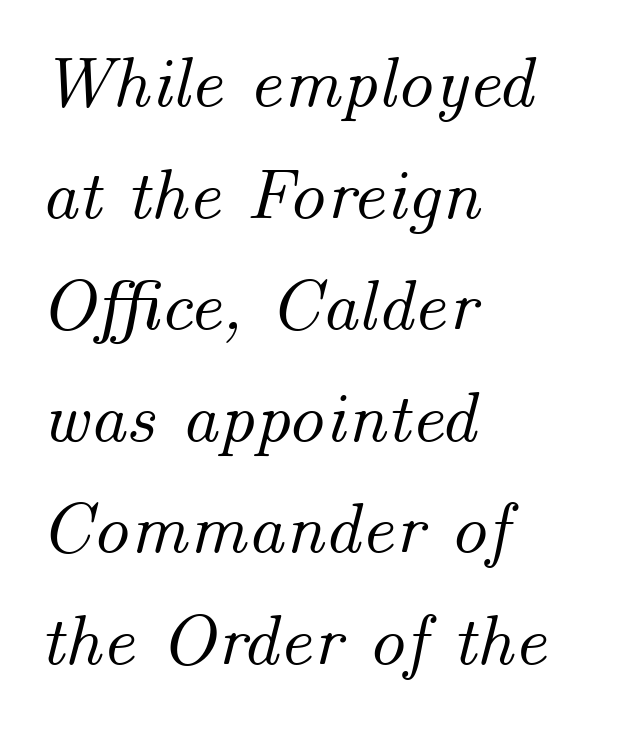
Q: Is the text italic (slanted)? A: Yes, it leans right by about 14 degrees.
Q: Is the text underlined? A: No.
Q: How is the paragraph aligned? A: Left-aligned.
Q: Is the spacing between letters normal or unusually wide? A: Normal.
Q: Is the spacing between lines tight, normal or loose? A: Normal.
Q: Width (condensed, normal, or wide)? A: Normal.
Q: Stroke contrast? A: Medium.
Q: x-height? A: Small.
Q: Monospaced? A: No.
